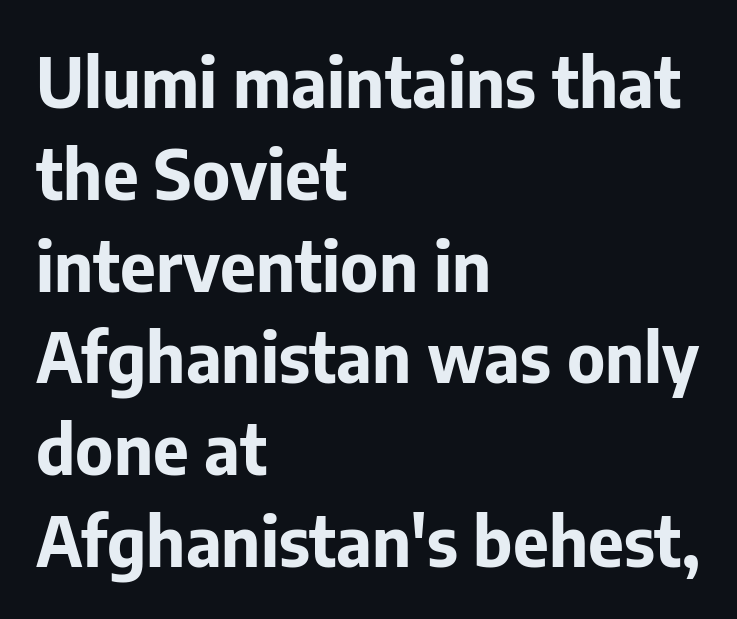
Q: Is the text bold? A: Yes.
Q: Is the text italic (slanted)? A: No, it is upright.
Q: Is the typeface a serif or a sans-serif typeface? A: Sans-serif.
Q: Is the text underlined? A: No.
Q: How is the paragraph aligned? A: Left-aligned.
Q: Is the spacing between letters normal or unusually wide? A: Normal.
Q: Is the spacing between lines tight, normal or loose? A: Normal.
Q: Width (condensed, normal, or wide)? A: Normal.
Q: Stroke contrast? A: Low.
Q: x-height? A: Medium.
Q: Monospaced? A: No.
